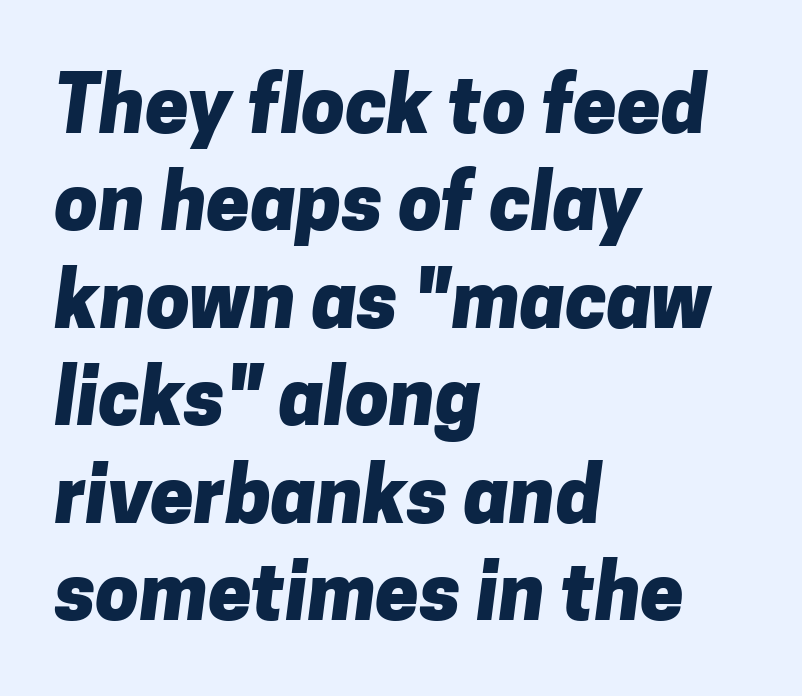
The image shows 78 px heavy sans-serif type; set left-aligned, normal line spacing (1.25x), normal letter spacing, not underlined; low stroke contrast and a medium x-height.
